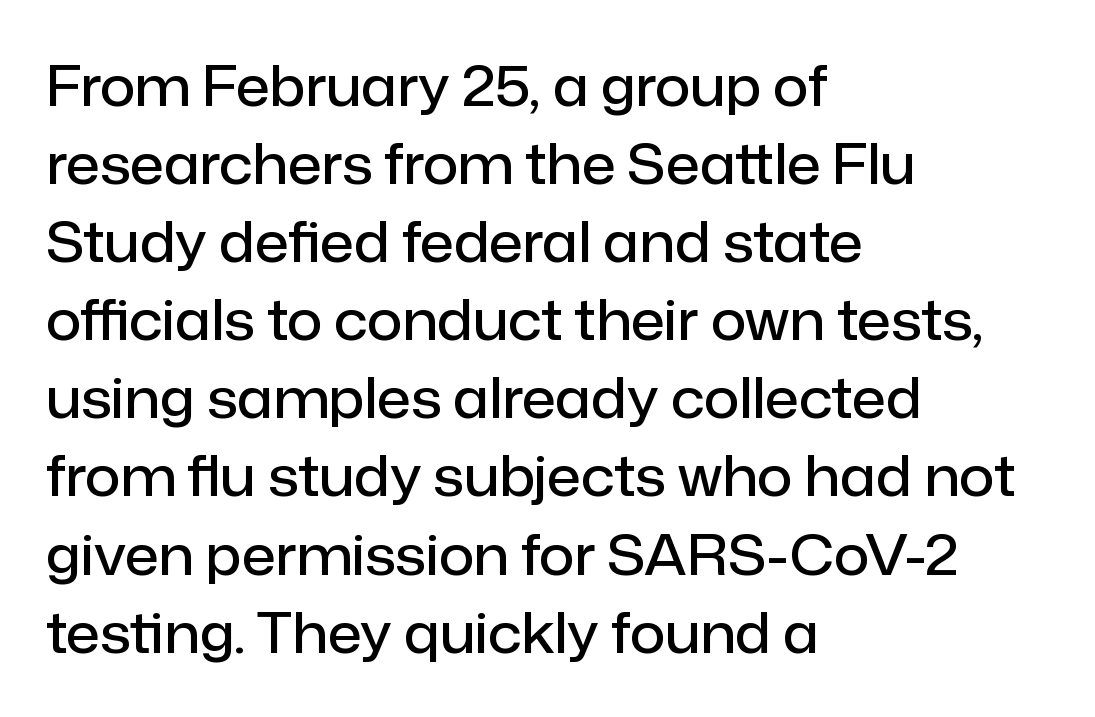
{"serif": "no", "italic": "no", "bold": "semi", "weight": "semibold", "width": "normal", "stroke_contrast": "low", "x_height": "medium", "monospaced": "no", "underline": "no", "align": "left", "line_spacing": "normal", "line_spacing_ratio": 1.42, "letter_spacing": "normal", "letter_spacing_em": 0.0, "glyph_px": 55}
